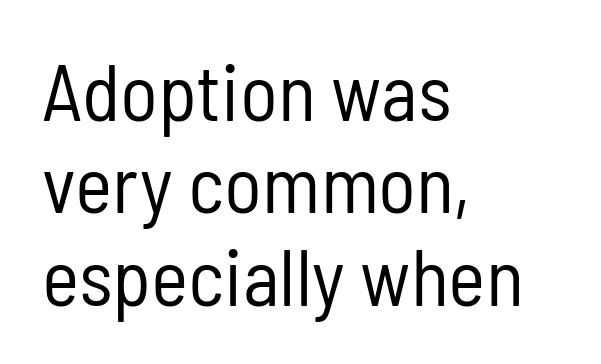
What kind of face is this? One without serifs — a sans. These lines keep a tight, regular rhythm from letter to letter. The font is comparable to plain body text, perhaps lighter. Unlike italic type, these characters show no tilt at all.
